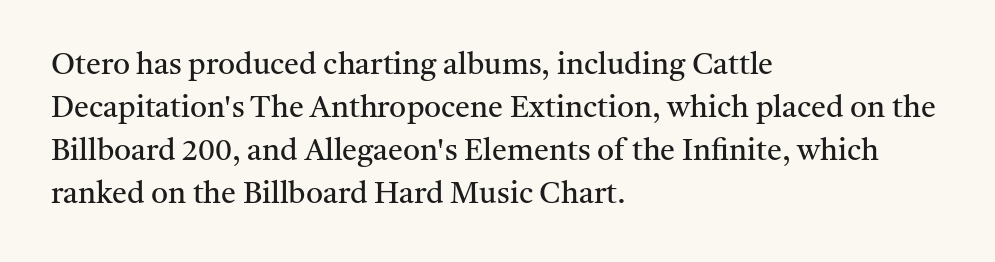
Q: Is the text bold? A: No.
Q: Is the text italic (slanted)? A: No, it is upright.
Q: Is the typeface a serif or a sans-serif typeface? A: Serif.
Q: Is the text underlined? A: No.
Q: How is the paragraph aligned? A: Left-aligned.
Q: Is the spacing between letters normal or unusually wide? A: Normal.
Q: Is the spacing between lines tight, normal or loose? A: Normal.
Q: Width (condensed, normal, or wide)? A: Normal.
Q: Stroke contrast? A: Medium.
Q: x-height? A: Medium.
Q: Monospaced? A: No.
